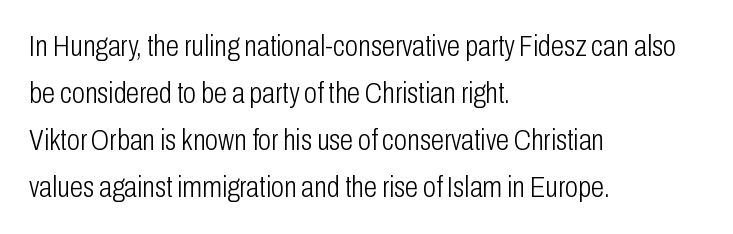
{"serif": "no", "italic": "no", "bold": "no", "weight": "light", "width": "condensed", "stroke_contrast": "low", "x_height": "medium", "monospaced": "no", "underline": "no", "align": "left", "line_spacing": "normal", "line_spacing_ratio": 1.57, "letter_spacing": "normal", "letter_spacing_em": 0.0, "glyph_px": 30}
